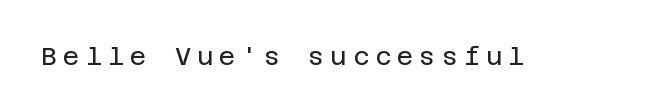
{"italic": "no", "bold": "no", "underline": "no", "letter_spacing": "wide", "letter_spacing_em": 0.24, "glyph_px": 25}
